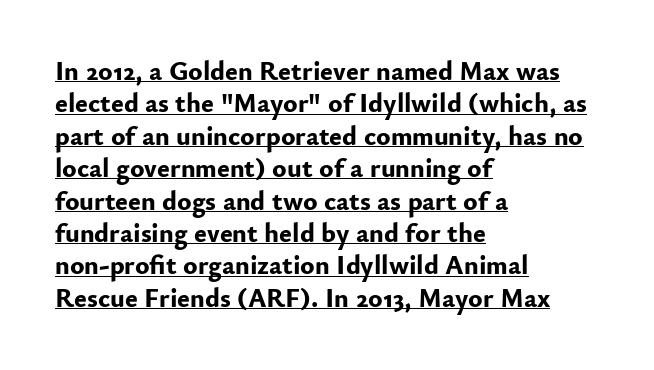
Q: Is the text bold? A: Yes.
Q: Is the text italic (slanted)? A: No, it is upright.
Q: Is the text underlined? A: Yes.
Q: How is the paragraph aligned? A: Left-aligned.
Q: Is the spacing between letters normal or unusually wide? A: Normal.
